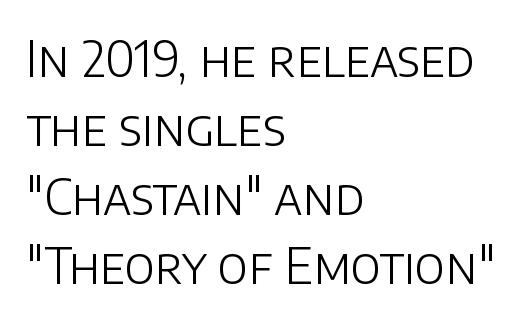
{"serif": "no", "italic": "no", "bold": "no", "weight": "light", "width": "normal", "stroke_contrast": "low", "x_height": "large", "monospaced": "no", "underline": "no", "align": "left", "line_spacing": "normal", "line_spacing_ratio": 1.41, "letter_spacing": "normal", "letter_spacing_em": 0.0, "glyph_px": 49}
